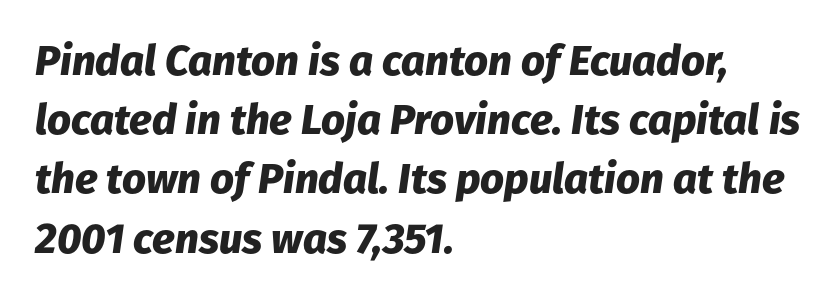
Letter spacing: default. Type without underlining. Short and long lines alike share a common starting point at left. Each letter keeps its own natural width here, so spacing adapts to shape. The rendering applies a slant to the glyphs. The face used here has the dense, thick strokes of a bold.
